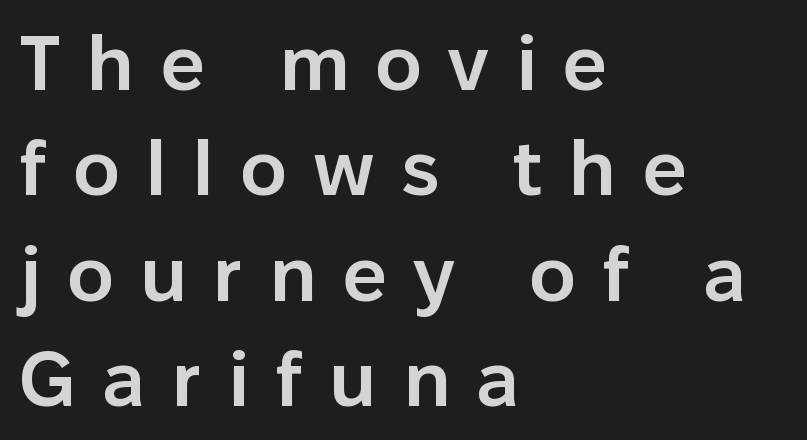
The image shows 78 px semibold sans-serif type, upright; set left-aligned, normal line spacing (1.35x), unusually wide letter spacing (+0.34 em), not underlined; low stroke contrast and a medium x-height.
